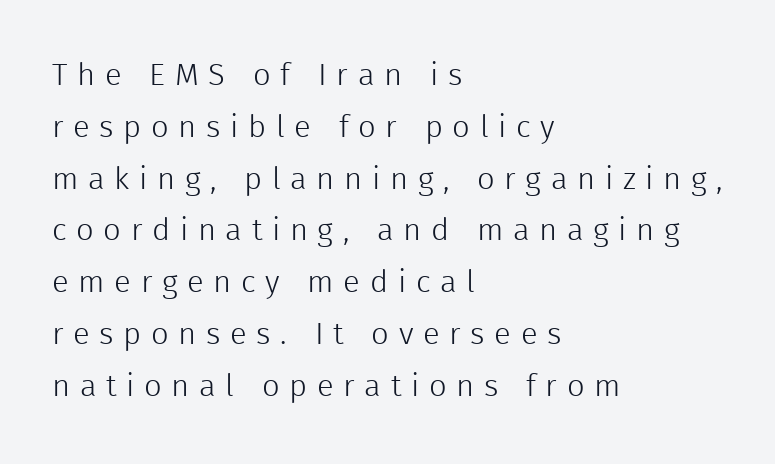
Q: Is the text bold? A: No.
Q: Is the text italic (slanted)? A: No, it is upright.
Q: Is the typeface a serif or a sans-serif typeface? A: Sans-serif.
Q: Is the text underlined? A: No.
Q: How is the paragraph aligned? A: Left-aligned.
Q: Is the spacing between letters normal or unusually wide? A: Unusually wide.
Q: Is the spacing between lines tight, normal or loose? A: Normal.
Q: Width (condensed, normal, or wide)? A: Normal.
Q: x-height? A: Medium.
Q: Monospaced? A: No.
